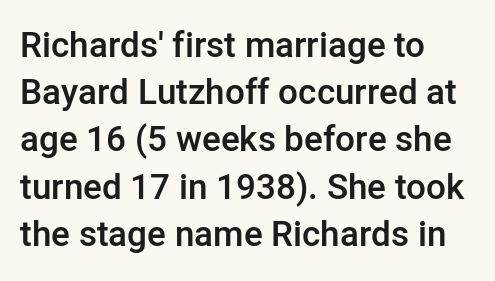
The image shows 35 px semibold sans-serif type, upright; set left-aligned, normal line spacing (1.35x), normal letter spacing, not underlined; low stroke contrast and a medium x-height.
